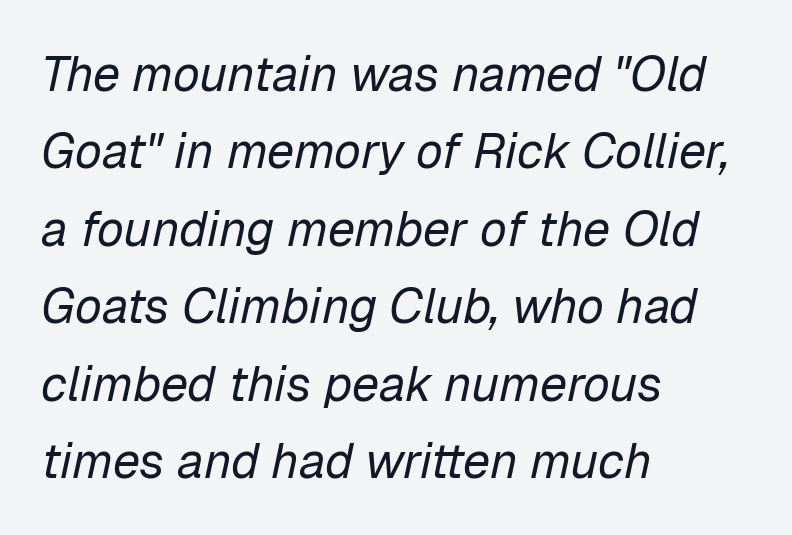
Q: Is the text bold? A: No.
Q: Is the text italic (slanted)? A: Yes, it leans right by about 12 degrees.
Q: Is the text underlined? A: No.
Q: How is the paragraph aligned? A: Left-aligned.
Q: Is the spacing between letters normal or unusually wide? A: Normal.
Q: Is the spacing between lines tight, normal or loose? A: Normal.
Q: Width (condensed, normal, or wide)? A: Normal.
Q: Stroke contrast? A: Low.
Q: x-height? A: Medium.
Q: Monospaced? A: No.
